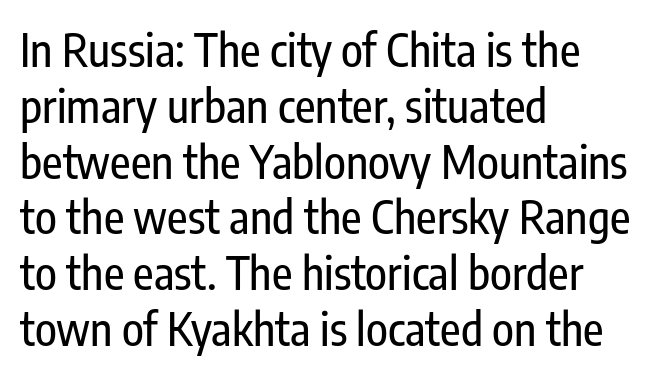
The image shows 45 px condensed sans-serif type, upright; set left-aligned, line spacing 1.24x, normal letter spacing, not underlined; low stroke contrast and a medium x-height.
